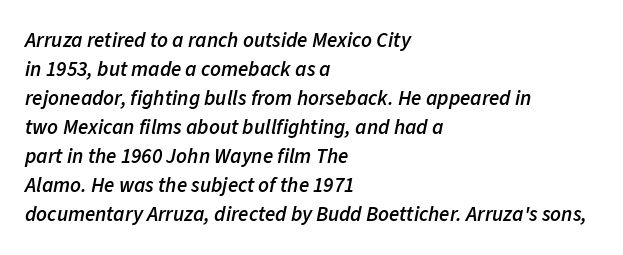
The image shows 21 px text type, italic (leaning right); set left-aligned, normal line spacing (1.38x), normal letter spacing, not underlined.
